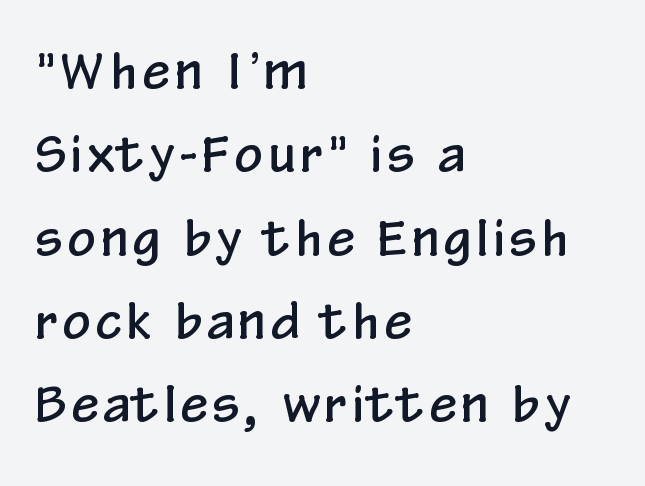
Q: Is the text italic (slanted)? A: No, it is upright.
Q: Is the typeface a serif or a sans-serif typeface? A: Sans-serif.
Q: Is the text underlined? A: No.
Q: How is the paragraph aligned? A: Left-aligned.
Q: Is the spacing between lines tight, normal or loose? A: Normal.
Q: Width (condensed, normal, or wide)? A: Condensed.
Q: Stroke contrast? A: Low.
Q: x-height? A: Medium.
Q: Monospaced? A: No.
